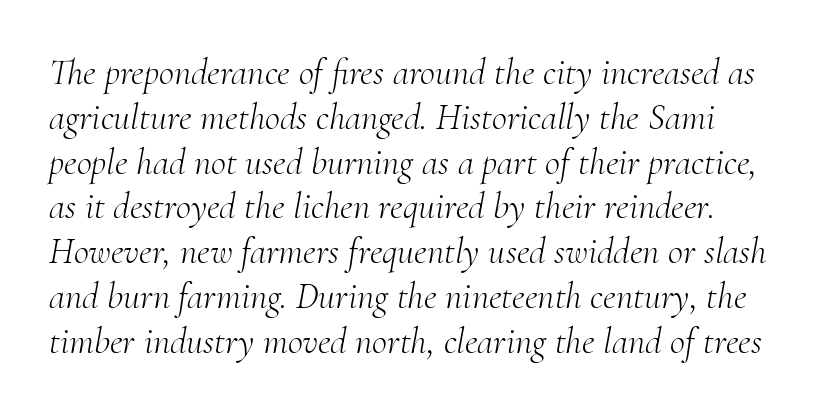
Q: Is the text bold? A: No.
Q: Is the text italic (slanted)? A: Yes, it leans right by about 10 degrees.
Q: Is the typeface a serif or a sans-serif typeface? A: Serif.
Q: Is the text underlined? A: No.
Q: Is the spacing between letters normal or unusually wide? A: Normal.
Q: Width (condensed, normal, or wide)? A: Normal.
Q: Stroke contrast? A: Medium.
Q: x-height? A: Small.
Q: Monospaced? A: No.
